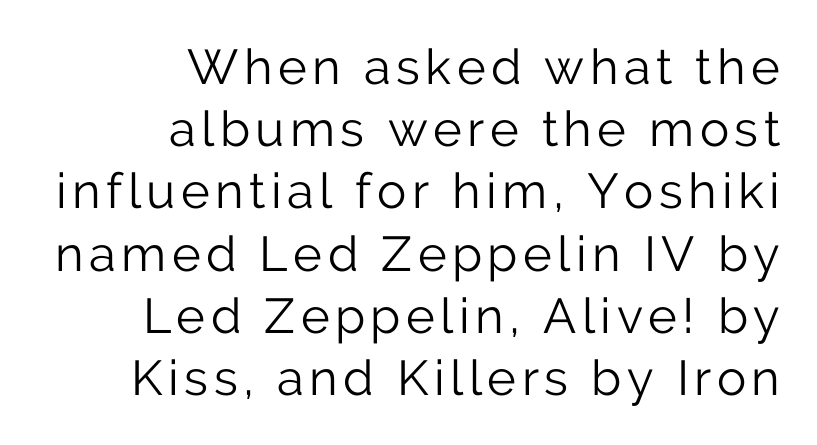
{"serif": "no", "italic": "no", "bold": "no", "weight": "light", "width": "normal", "stroke_contrast": "low", "x_height": "medium", "monospaced": "no", "underline": "no", "align": "right", "line_spacing": "normal", "line_spacing_ratio": 1.27, "glyph_px": 49}
